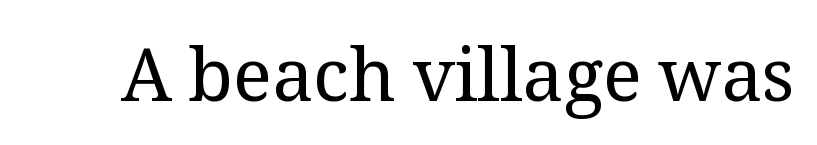
Q: Is the text bold? A: No.
Q: Is the text italic (slanted)? A: No, it is upright.
Q: Is the typeface a serif or a sans-serif typeface? A: Serif.
Q: Is the text underlined? A: No.
Q: Is the spacing between letters normal or unusually wide? A: Normal.
Q: Width (condensed, normal, or wide)? A: Normal.
Q: Stroke contrast? A: Medium.
Q: x-height? A: Medium.
Q: Monospaced? A: No.
